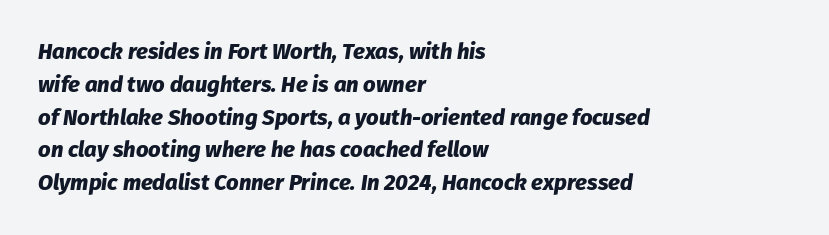
Nothing unusual about the tracking: characters are spaced as the font intends. The axis of the letterforms is tilted away from vertical. A student would call this left alignment; a typographer would say flush left, rag right. Unmarked baselines from the first word to the last.
